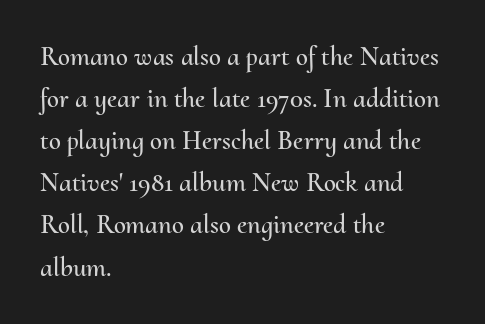
Q: Is the text italic (slanted)? A: No, it is upright.
Q: Is the text underlined? A: No.
Q: How is the paragraph aligned? A: Left-aligned.
Q: Is the spacing between letters normal or unusually wide? A: Normal.
Q: Is the spacing between lines tight, normal or loose? A: Normal.
